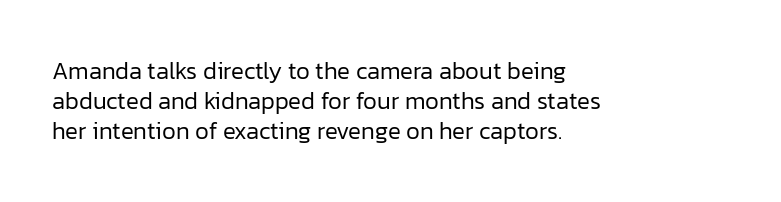
Q: Is the text bold? A: No.
Q: Is the text italic (slanted)? A: No, it is upright.
Q: Is the text underlined? A: No.
Q: How is the paragraph aligned? A: Left-aligned.
Q: Is the spacing between letters normal or unusually wide? A: Normal.
Q: Is the spacing between lines tight, normal or loose? A: Normal.
